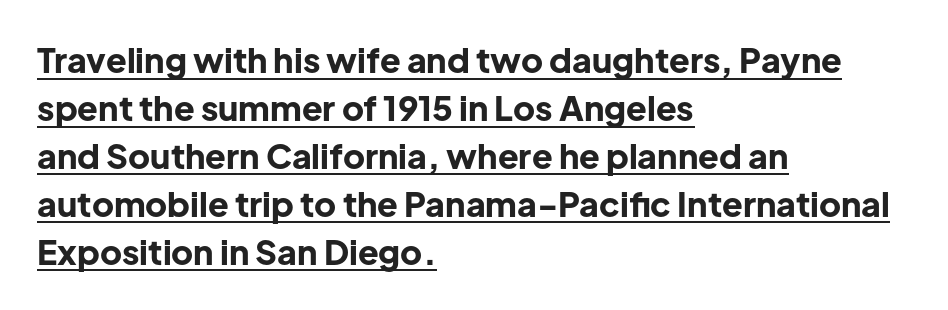
Upright lettering throughout. In CSS terms this would be text-align: left. Compared with undecorated copy, this sample adds a rule below the words. The sample has been set heavy, in full bold.
